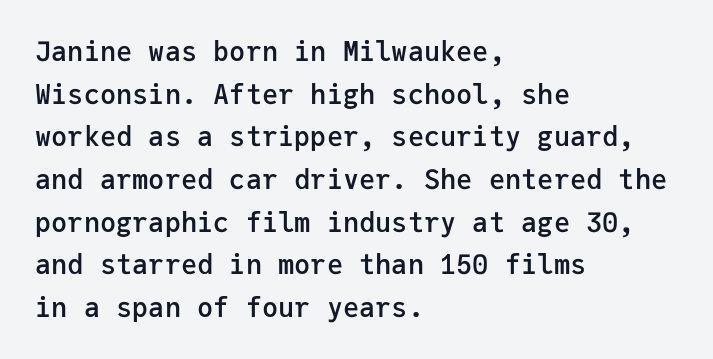
{"italic": "no", "bold": "semi", "underline": "no", "align": "left", "line_spacing": "normal", "line_spacing_ratio": 1.58, "letter_spacing": "normal", "letter_spacing_em": 0.0, "glyph_px": 27}
